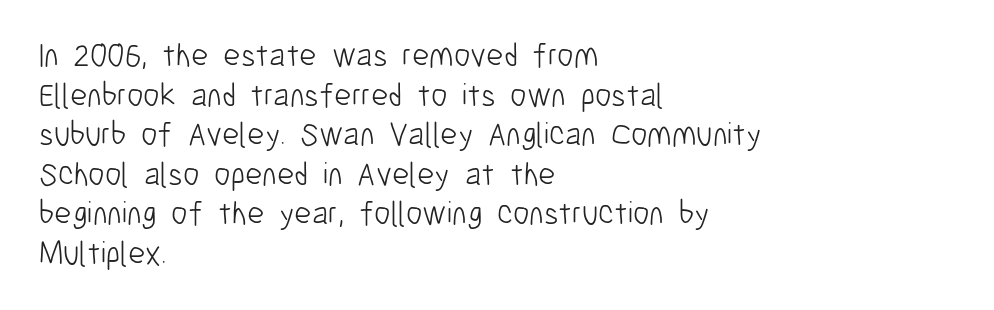
{"serif": "no", "italic": "no", "bold": "no", "weight": "light", "width": "condensed", "stroke_contrast": "low", "x_height": "medium", "monospaced": "no", "underline": "no", "align": "left", "line_spacing_ratio": 1.2, "letter_spacing": "normal", "letter_spacing_em": 0.0, "glyph_px": 33}
